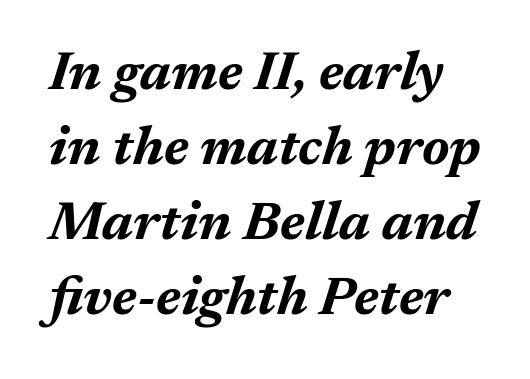
The image shows 54 px bold type, italic (leaning right); set normal line spacing (1.39x), normal letter spacing, not underlined; medium stroke contrast and a medium x-height.
